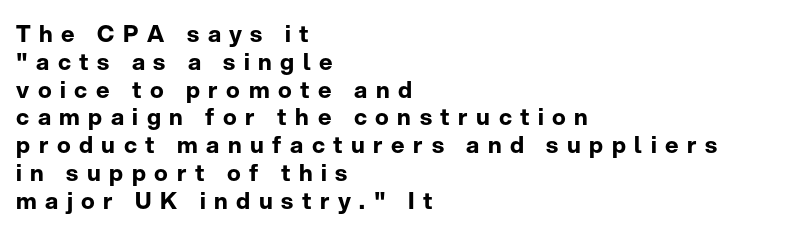
You could only call the tracking loose — the letters float apart. Is there any slant? The stems are plumb. Check under the words: just untouched page. Does the copy run flush right? No — it runs flush left.
